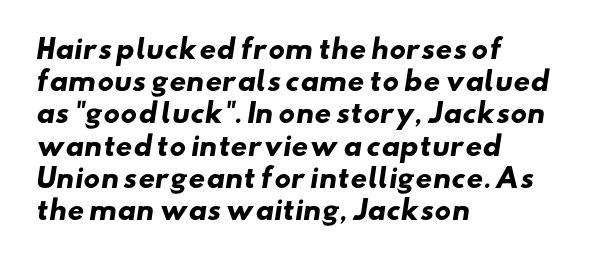
The image shows 26 px bold type; set left-aligned, line spacing 1.24x, normal letter spacing, not underlined.
